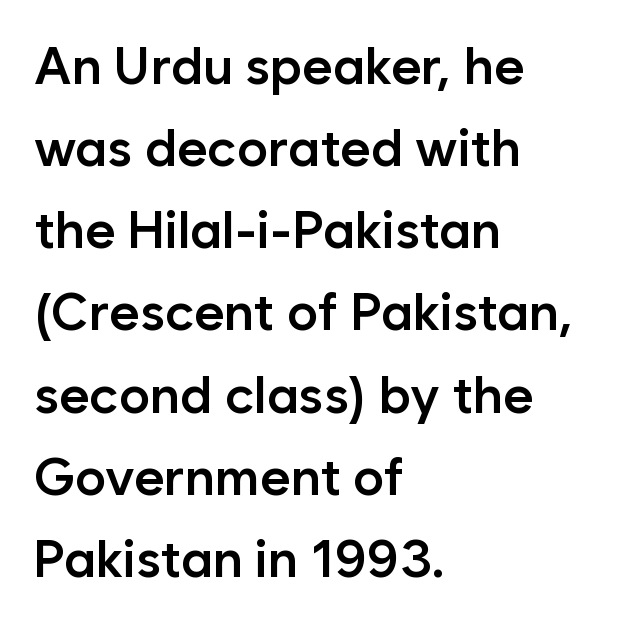
The gaps between neighbouring characters are ordinary and unremarkable. Grotesque or geometric, the face here clearly has no serifs. Compared with an ordinary text face, these strokes are moderately heavier — a semibold. Every character sits straight up, as roman type does. Looks like regular typesetting: each glyph gets only the width it needs.
